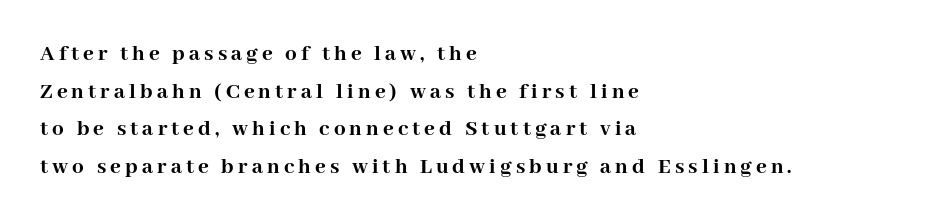
{"italic": "no", "bold": "yes", "underline": "no", "align": "left", "line_spacing": "normal", "line_spacing_ratio": 1.64, "glyph_px": 23}
